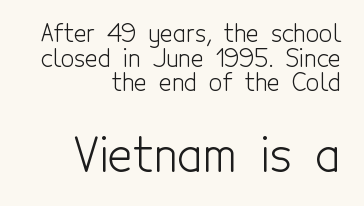
{"serif": "no", "italic": "no", "bold": "no", "weight": "light", "width": "condensed", "x_height": "medium", "monospaced": "no", "underline": "no", "align": "right", "line_spacing": "tight", "line_spacing_ratio": 1.03, "letter_spacing": "normal", "letter_spacing_em": 0.0, "larger_block": "second", "size_ratio": 1.96, "glyph_px": 47}
